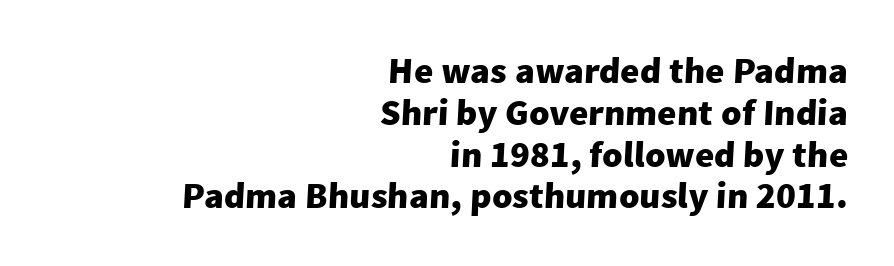
The image shows 37 px heavy sans-serif type; set right-aligned, tight line spacing (1.13x), normal letter spacing, not underlined; low stroke contrast and a medium x-height.
